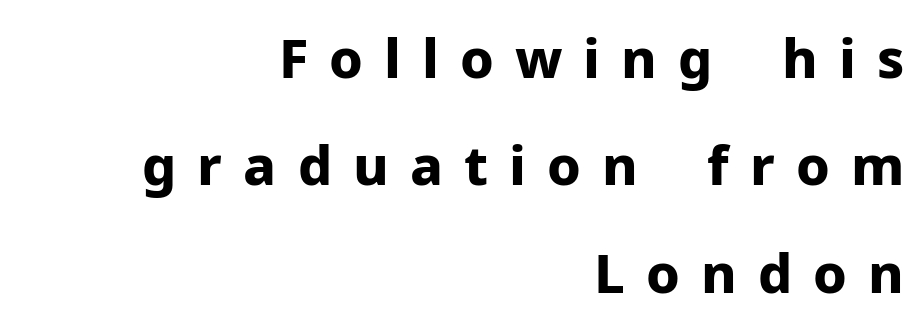
Q: Is the text bold? A: Yes.
Q: Is the text italic (slanted)? A: No, it is upright.
Q: Is the typeface a serif or a sans-serif typeface? A: Sans-serif.
Q: Is the text underlined? A: No.
Q: How is the paragraph aligned? A: Right-aligned.
Q: Is the spacing between letters normal or unusually wide? A: Unusually wide.
Q: Is the spacing between lines tight, normal or loose? A: Loose.
Q: Width (condensed, normal, or wide)? A: Normal.
Q: Stroke contrast? A: Low.
Q: x-height? A: Medium.
Q: Monospaced? A: No.
